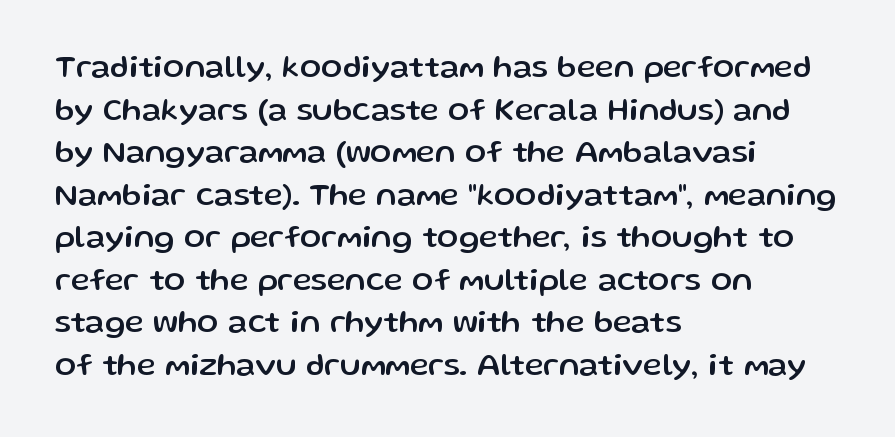
Q: Is the text italic (slanted)? A: No, it is upright.
Q: Is the typeface a serif or a sans-serif typeface? A: Sans-serif.
Q: Is the text underlined? A: No.
Q: How is the paragraph aligned? A: Left-aligned.
Q: Is the spacing between letters normal or unusually wide? A: Normal.
Q: Is the spacing between lines tight, normal or loose? A: Normal.
Q: Width (condensed, normal, or wide)? A: Normal.
Q: Stroke contrast? A: Low.
Q: x-height? A: Medium.
Q: Monospaced? A: No.
